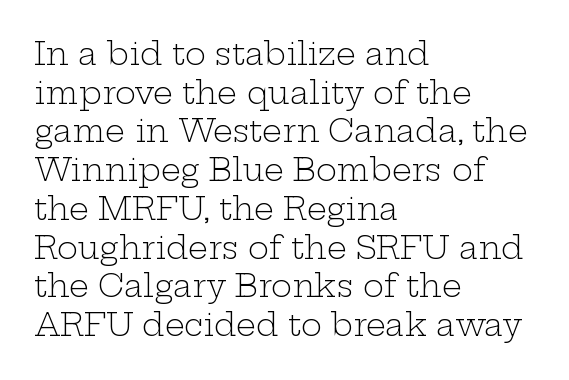
{"serif": "yes", "italic": "no", "bold": "no", "weight": "light", "width": "wide", "stroke_contrast": "low", "x_height": "medium", "monospaced": "no", "underline": "no", "align": "left", "line_spacing": "normal", "line_spacing_ratio": 1.25, "letter_spacing": "normal", "letter_spacing_em": 0.0, "glyph_px": 31}
